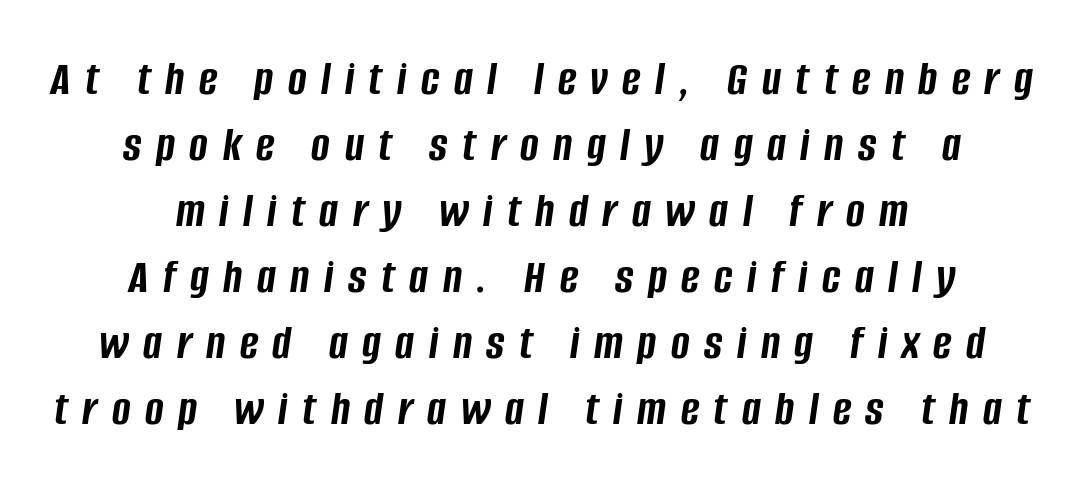
Q: Is the text bold? A: Yes.
Q: Is the text italic (slanted)? A: Yes, it leans right by about 8 degrees.
Q: Is the text underlined? A: No.
Q: How is the paragraph aligned? A: Centered.
Q: Is the spacing between letters normal or unusually wide? A: Unusually wide.
Q: Is the spacing between lines tight, normal or loose? A: Normal.
Q: Width (condensed, normal, or wide)? A: Condensed.
Q: Stroke contrast? A: Low.
Q: x-height? A: Large.
Q: Monospaced? A: No.
